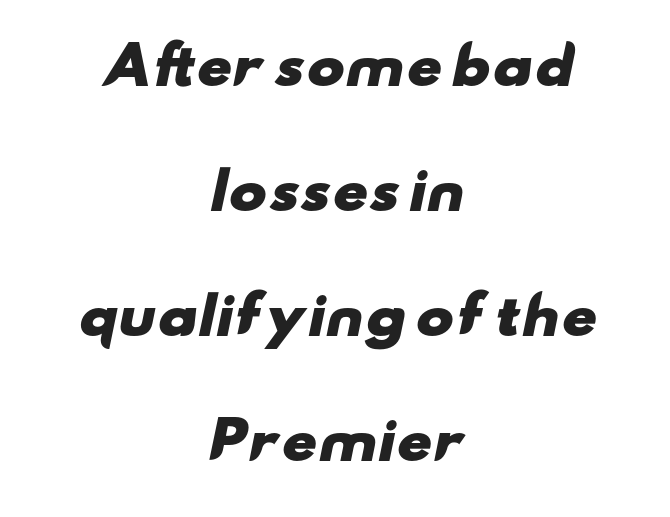
The image shows 51 px heavy, wide sans-serif type; set centered, loose line spacing (2.45x), normal letter spacing, not underlined; low stroke contrast and a small x-height.
